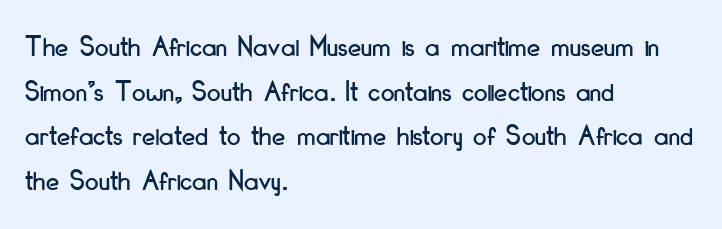
Tall strokes in this sample are plumb rather than angled. Normally led — the rows are evenly, conventionally spaced. Nothing sits at the stroke ends, so this counts as sans-serif. The strip under each line holds only bare page. Tracking value appears to be zero — textbook default spacing.
